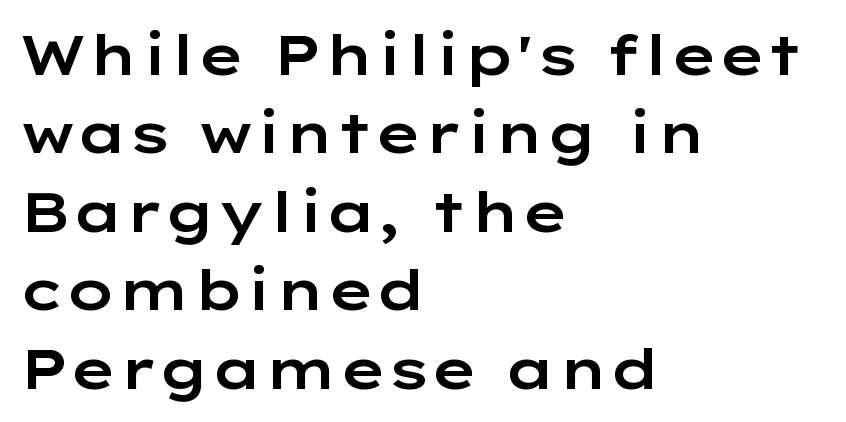
The image shows 56 px wide sans-serif type, upright; set left-aligned, normal line spacing (1.4x), normal letter spacing, not underlined; low stroke contrast and a medium x-height.
